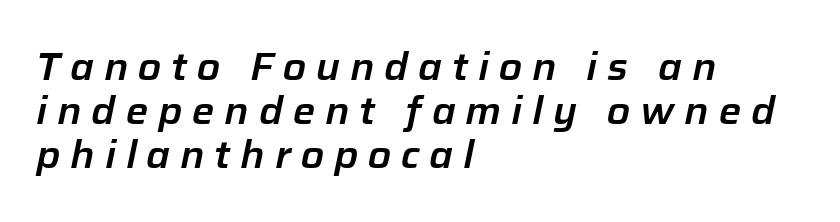
The image shows 38 px text type, italic (leaning right); set left-aligned, line spacing 1.16x, unusually wide letter spacing (+0.26 em), not underlined; low stroke contrast and a medium x-height.
